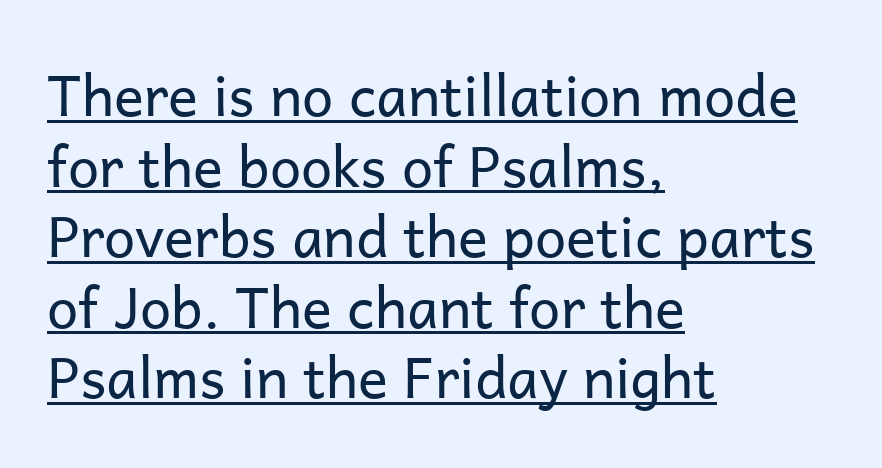
{"serif": "no", "italic": "no", "bold": "no", "weight": "regular", "width": "normal", "stroke_contrast": "low", "x_height": "medium", "monospaced": "no", "underline": "yes", "align": "left", "line_spacing": "normal", "line_spacing_ratio": 1.26, "letter_spacing": "normal", "letter_spacing_em": 0.0, "glyph_px": 56}
